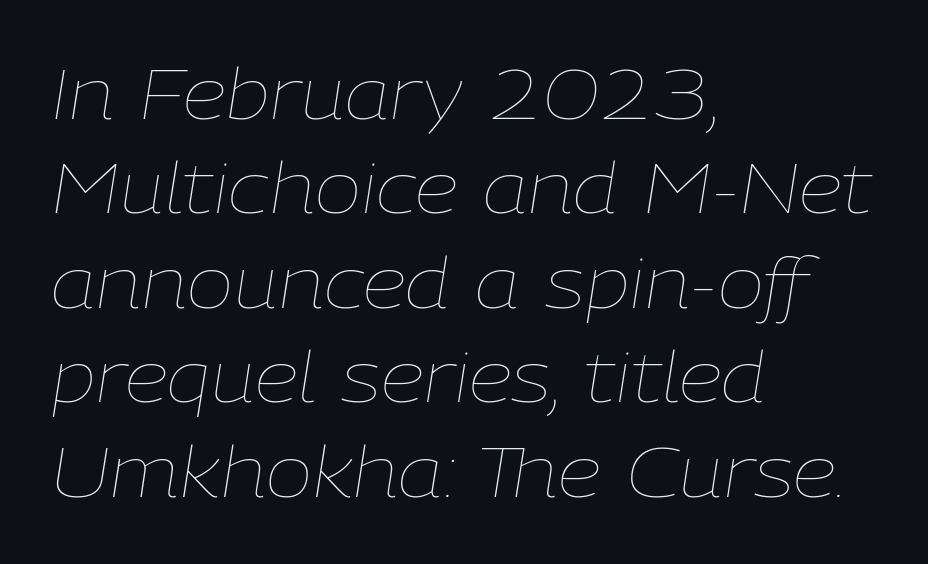
Q: Is the text bold? A: No.
Q: Is the text italic (slanted)? A: Yes, it leans right by about 9 degrees.
Q: Is the text underlined? A: No.
Q: How is the paragraph aligned? A: Left-aligned.
Q: Is the spacing between letters normal or unusually wide? A: Normal.
Q: Is the spacing between lines tight, normal or loose? A: Normal.
Q: Width (condensed, normal, or wide)? A: Normal.
Q: Stroke contrast? A: Low.
Q: x-height? A: Medium.
Q: Monospaced? A: No.
